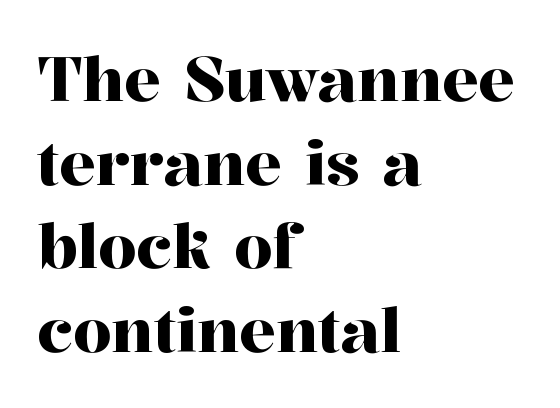
Q: Is the text italic (slanted)? A: No, it is upright.
Q: Is the typeface a serif or a sans-serif typeface? A: Serif.
Q: Is the text underlined? A: No.
Q: How is the paragraph aligned? A: Left-aligned.
Q: Is the spacing between letters normal or unusually wide? A: Normal.
Q: Is the spacing between lines tight, normal or loose? A: Normal.
Q: Width (condensed, normal, or wide)? A: Normal.
Q: Stroke contrast? A: High.
Q: x-height? A: Medium.
Q: Monospaced? A: No.
